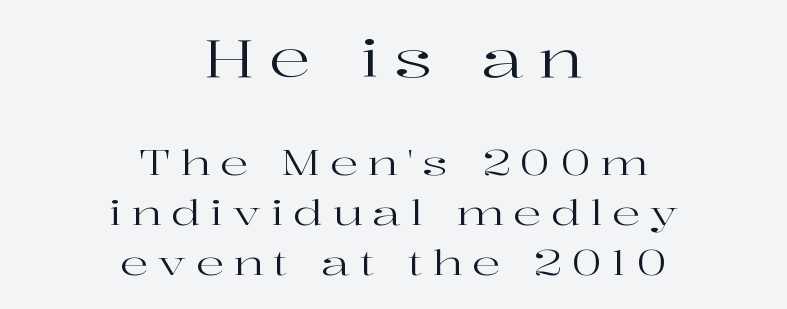
Q: Is the text bold? A: No.
Q: Is the text italic (slanted)? A: No, it is upright.
Q: Is the typeface a serif or a sans-serif typeface? A: Serif.
Q: Is the text underlined? A: No.
Q: How is the paragraph aligned? A: Centered.
Q: Is the spacing between letters normal or unusually wide? A: Unusually wide.
Q: Is the spacing between lines tight, normal or loose? A: Normal.
Q: Which block of text is set in a larger size, the first (top) or the second (bottom)? A: The first (top) one.
Q: Width (condensed, normal, or wide)? A: Wide.
Q: Stroke contrast? A: High.
Q: x-height? A: Medium.
Q: Monospaced? A: No.
